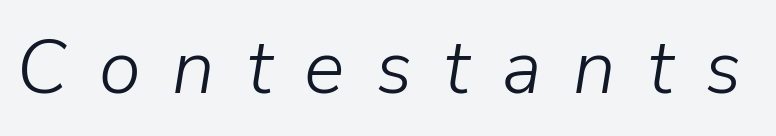
{"italic": "yes", "lean": "right", "slant_degrees": 9, "bold": "no", "weight": "light", "width": "normal", "stroke_contrast": "low", "x_height": "medium", "monospaced": "no", "underline": "no", "letter_spacing": "wide", "letter_spacing_em": 0.42, "glyph_px": 76}
